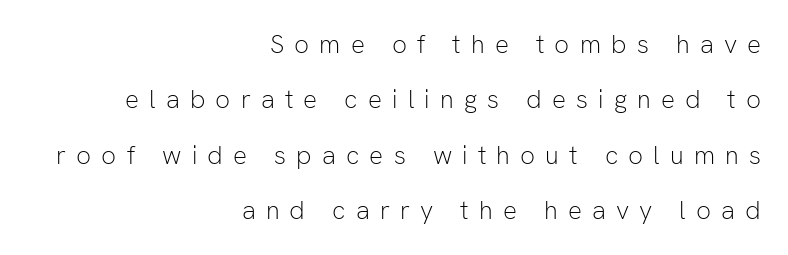
{"italic": "no", "bold": "no", "underline": "no", "align": "right", "line_spacing": "loose", "line_spacing_ratio": 2.13, "letter_spacing": "wide", "letter_spacing_em": 0.39, "glyph_px": 26}
